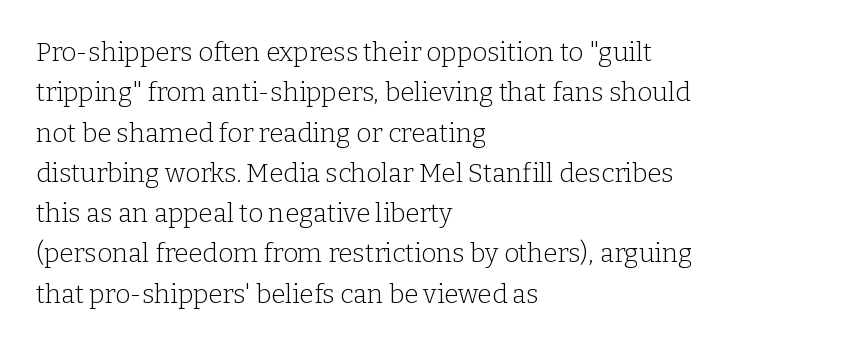
Check the space under the baseline: it is left empty. The type sits square on the baseline with zero lean. Line spacing here is normal. Casual observation: everything's shoved over to the left. Honestly, the letter spacing is just normal — you wouldn't notice it.
